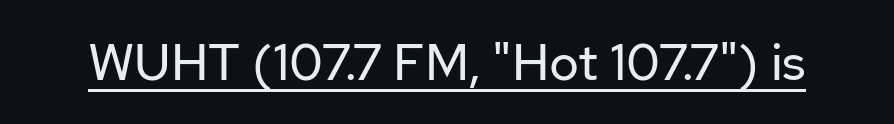
{"serif": "no", "italic": "no", "bold": "no", "weight": "regular", "width": "normal", "stroke_contrast": "low", "x_height": "medium", "monospaced": "no", "underline": "yes", "letter_spacing": "normal", "letter_spacing_em": 0.0, "glyph_px": 51}
